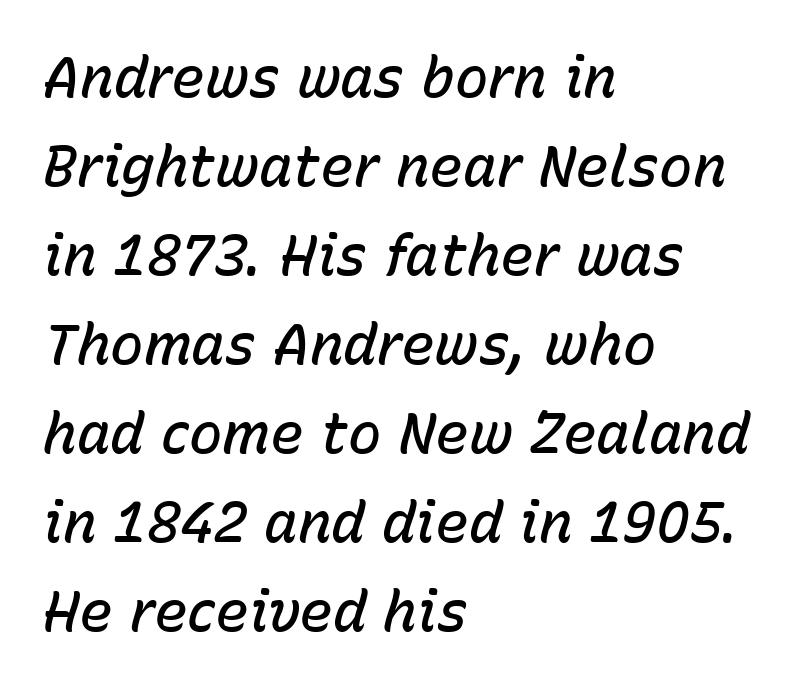
The image shows 56 px semibold type, italic (leaning right); set left-aligned, normal line spacing (1.59x), normal letter spacing, not underlined; low stroke contrast and a medium x-height.
